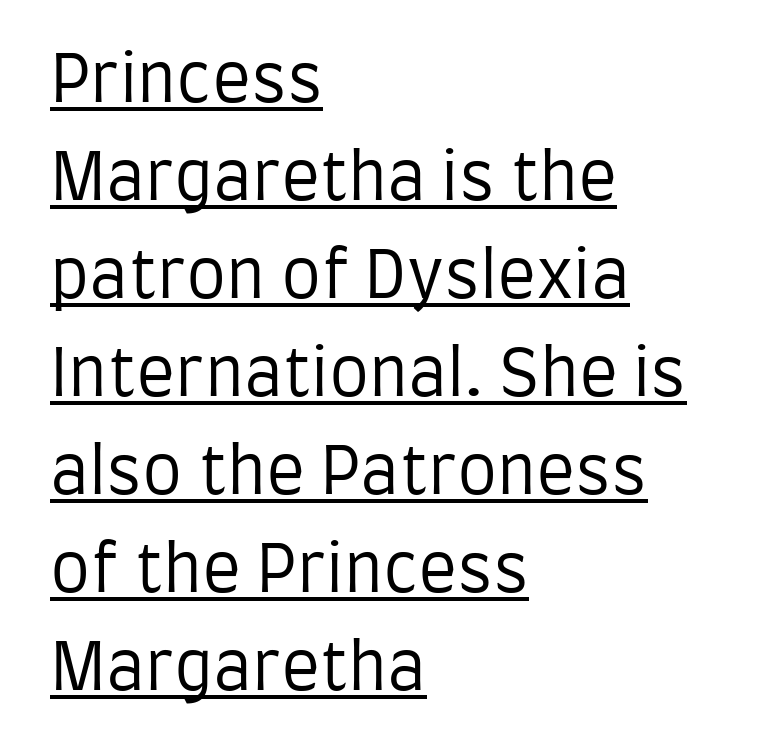
The image shows 64 px regular-weight, condensed sans-serif type, upright; set left-aligned, normal line spacing (1.53x), normal letter spacing, underlined; low stroke contrast and a large x-height.
